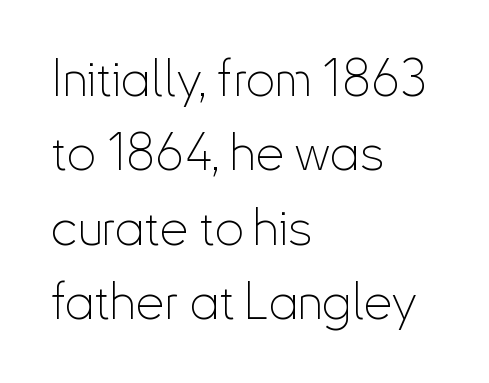
Clear beneath every line of the passage. Nobody touched the tracking dial on this one. All the whitespace from short lines collects on the right. Looks like regular typesetting: each glyph gets only the width it needs. Posture: straight, roman, zero tilt. The glyphs in this specimen are sans serif.
